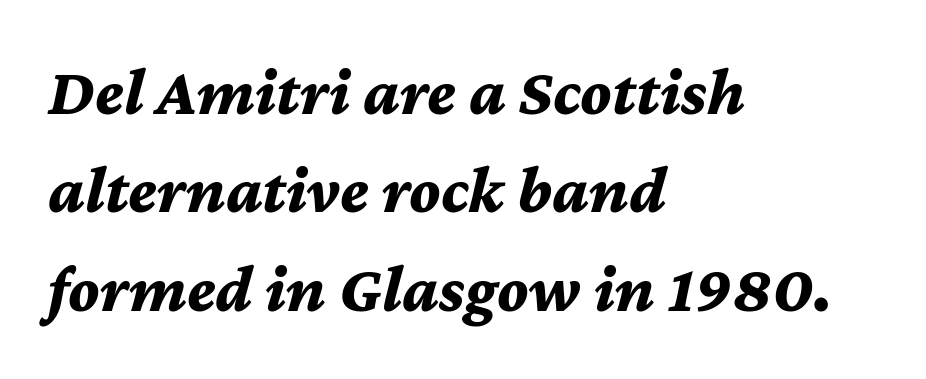
This is heavy type, rendered in bold. Short note: letters normally spaced. Regarding leading, the lines here are spaced in the standard way. Every character sits at an angle, as italics do.
